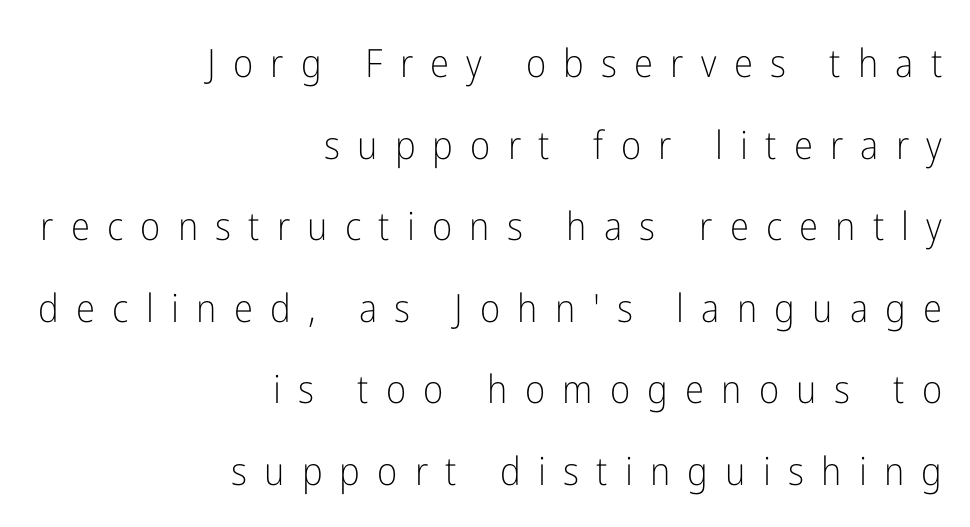
The image shows 39 px light, condensed sans-serif type, upright; set right-aligned, loose line spacing (2.09x), unusually wide letter spacing (+0.44 em), not underlined; low stroke contrast and a medium x-height.
